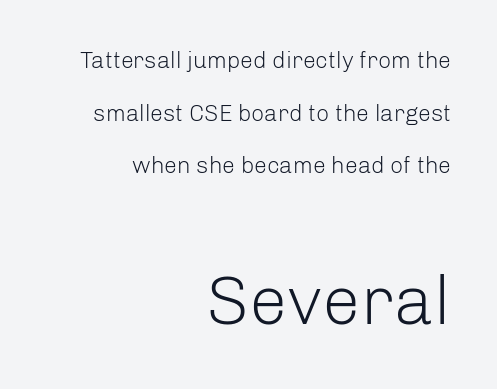
Nope, not italic — everything's standing straight. Bigger letters appear in the bottom chunk; the top chunk is reduced. Nope, no serifs anywhere on these letters. Type without underlining.
